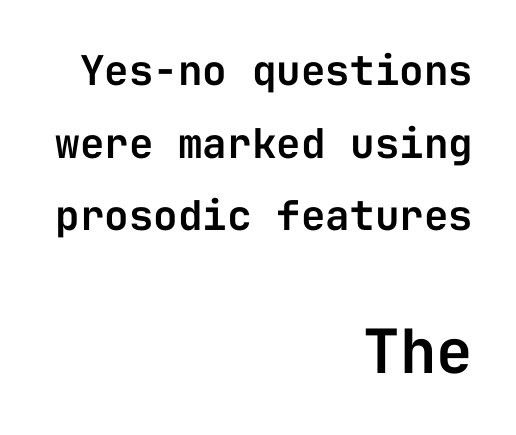
{"serif": "no", "italic": "no", "width": "normal", "stroke_contrast": "low", "x_height": "medium", "monospaced": "yes", "underline": "no", "align": "right", "line_spacing_ratio": 1.77, "letter_spacing": "normal", "letter_spacing_em": 0.0, "larger_block": "second", "size_ratio": 1.49, "glyph_px": 61}
